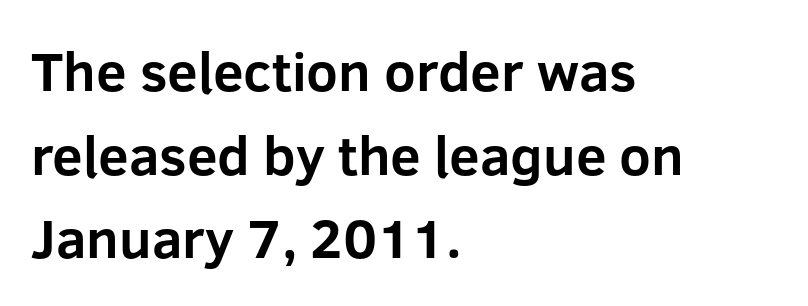
{"serif": "no", "italic": "no", "bold": "yes", "weight": "bold", "width": "normal", "stroke_contrast": "low", "x_height": "medium", "monospaced": "no", "underline": "no", "align": "left", "line_spacing": "normal", "line_spacing_ratio": 1.52, "letter_spacing": "normal", "letter_spacing_em": 0.0, "glyph_px": 55}
